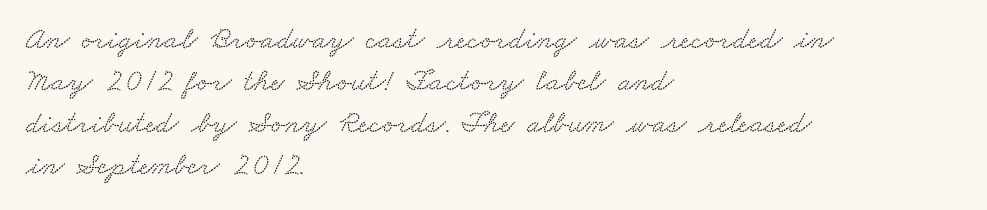
The image shows 31 px wide serif type; set left-aligned, normal line spacing (1.35x), normal letter spacing, not underlined; medium stroke contrast and a small x-height.
